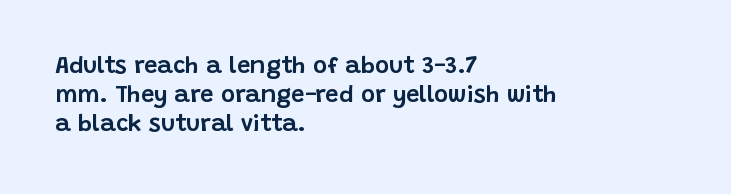
The area under the type is left untouched. Is the block centered? No — it sits flush against the left margin. Default kerning and tracking; the words read as compact shapes. Is there any slant? The stems are plumb.
